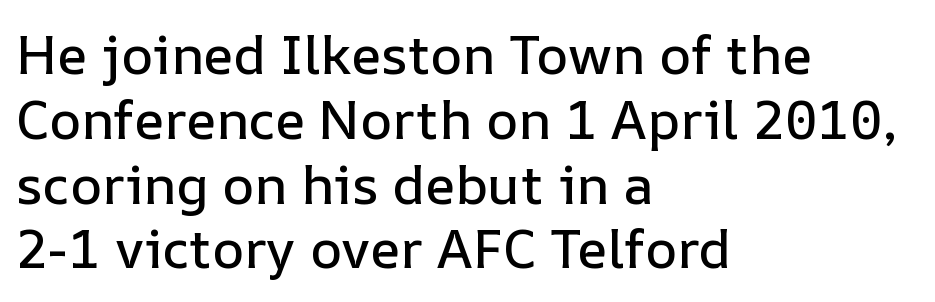
The image shows 54 px text type, upright; set left-aligned, line spacing 1.2x, normal letter spacing, not underlined; low stroke contrast and a medium x-height.
